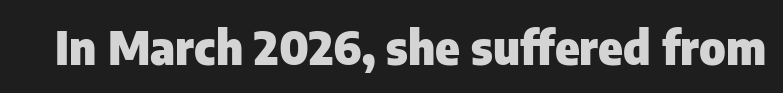
The image shows 46 px heavy sans-serif type, upright; set normal letter spacing, not underlined; low stroke contrast and a medium x-height.
